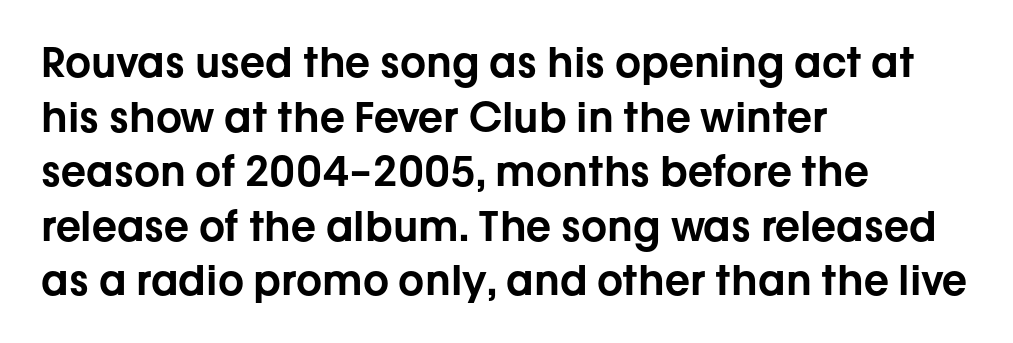
This is the regular roman posture of the typeface. This rendering uses left alignment, leaving the right contour irregular. The string is rendered with underlining switched off. Are there feet on the stems? There aren't — it's a sans. The letterforms sit shoulder to shoulder at normal distance.
